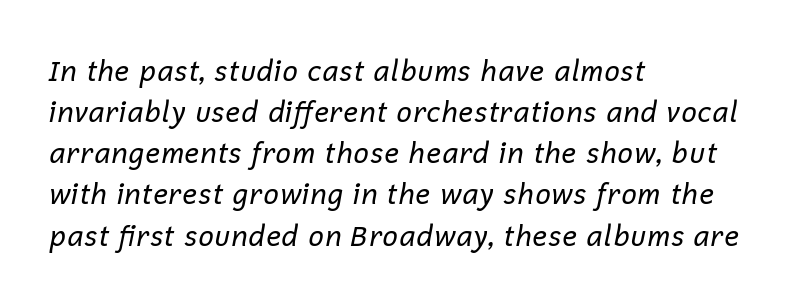
The image shows 28 px regular-weight type, italic (leaning right); set left-aligned, normal line spacing (1.47x), normal letter spacing, not underlined; low stroke contrast and a medium x-height.
